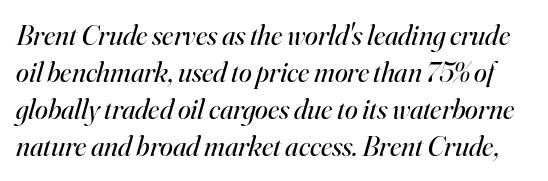
{"serif": "yes", "italic": "yes", "lean": "right", "slant_degrees": 16, "bold": "no", "weight": "regular", "width": "normal", "stroke_contrast": "high", "x_height": "small", "monospaced": "no", "underline": "no", "line_spacing": "normal", "line_spacing_ratio": 1.28, "letter_spacing": "normal", "letter_spacing_em": 0.0, "glyph_px": 29}
